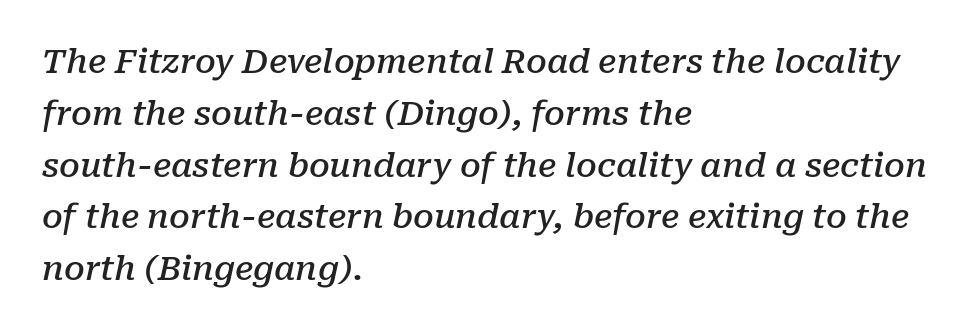
{"serif": "yes", "italic": "yes", "lean": "right", "slant_degrees": 10, "bold": "semi", "weight": "semibold", "width": "normal", "stroke_contrast": "low", "x_height": "medium", "monospaced": "no", "underline": "no", "align": "left", "line_spacing": "normal", "line_spacing_ratio": 1.57, "letter_spacing": "normal", "letter_spacing_em": 0.0, "glyph_px": 33}
